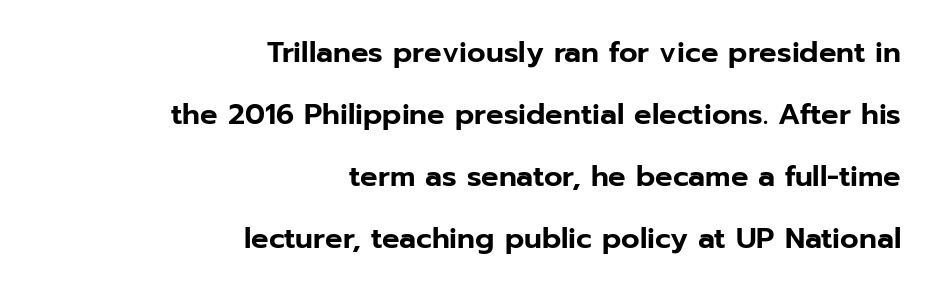
Q: Is the text italic (slanted)? A: No, it is upright.
Q: Is the typeface a serif or a sans-serif typeface? A: Sans-serif.
Q: Is the text underlined? A: No.
Q: How is the paragraph aligned? A: Right-aligned.
Q: Is the spacing between letters normal or unusually wide? A: Normal.
Q: Is the spacing between lines tight, normal or loose? A: Loose.
Q: Width (condensed, normal, or wide)? A: Normal.
Q: Stroke contrast? A: Low.
Q: x-height? A: Medium.
Q: Monospaced? A: No.
